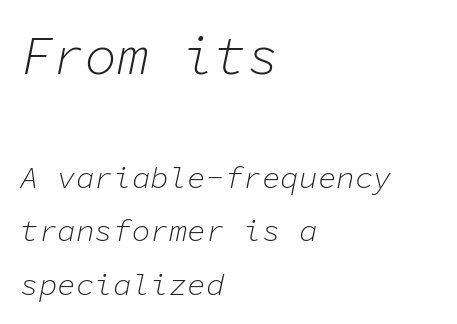
The image shows 54 px light type, italic (leaning right), monospaced; set left-aligned, line spacing 1.73x, normal letter spacing, not underlined; the first (top) block is 1.74x larger; low stroke contrast and a medium x-height.
